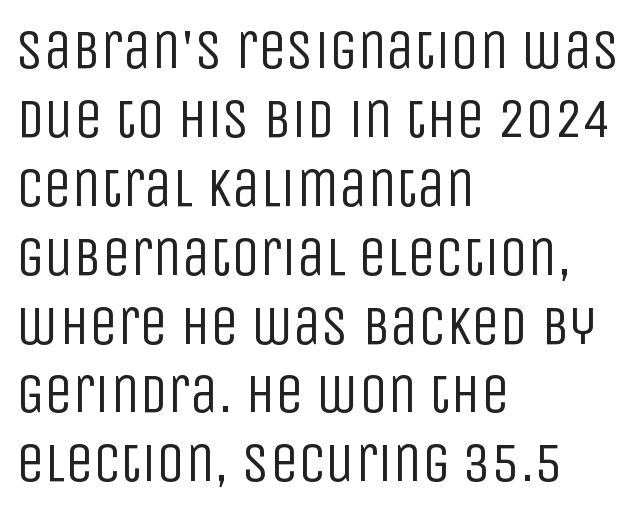
{"serif": "no", "italic": "no", "bold": "no", "weight": "regular", "width": "condensed", "stroke_contrast": "low", "x_height": "large", "monospaced": "no", "underline": "no", "align": "left", "line_spacing_ratio": 1.23, "letter_spacing": "normal", "letter_spacing_em": 0.0, "glyph_px": 56}
